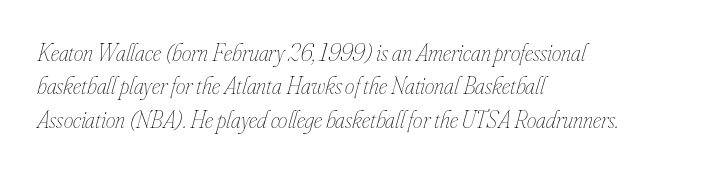
{"italic": "yes", "lean": "right", "slant_degrees": 16, "bold": "no", "underline": "no", "align": "left", "line_spacing": "normal", "line_spacing_ratio": 1.39, "letter_spacing": "normal", "letter_spacing_em": 0.0, "glyph_px": 24}
